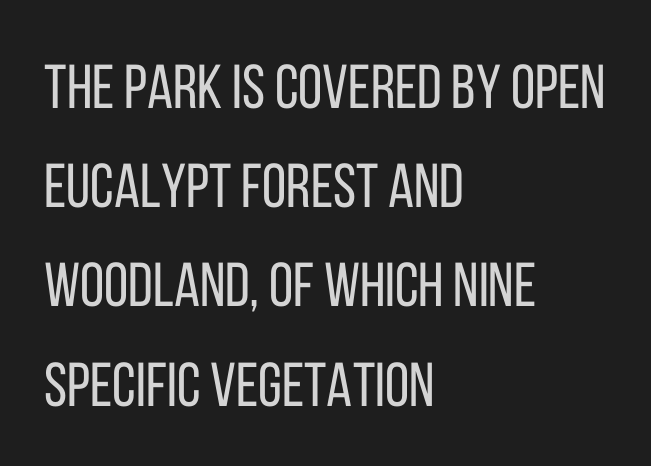
{"serif": "no", "italic": "no", "bold": "no", "weight": "regular", "width": "condensed", "stroke_contrast": "low", "x_height": "large", "monospaced": "no", "underline": "no", "align": "left", "line_spacing": "normal", "line_spacing_ratio": 1.6, "letter_spacing": "normal", "letter_spacing_em": 0.0, "glyph_px": 62}
